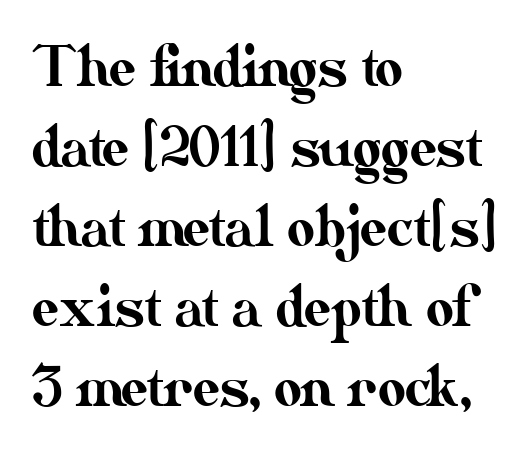
The ragged edge is on the right, which tells us the setting is flush left. A typesetter would call this proportional, since set widths differ per character. Posture: vertical. This block has exactly the height ordinary leading produces. Inter-character spacing is left at the font's built-in metrics. Check under the words: just untouched page.
